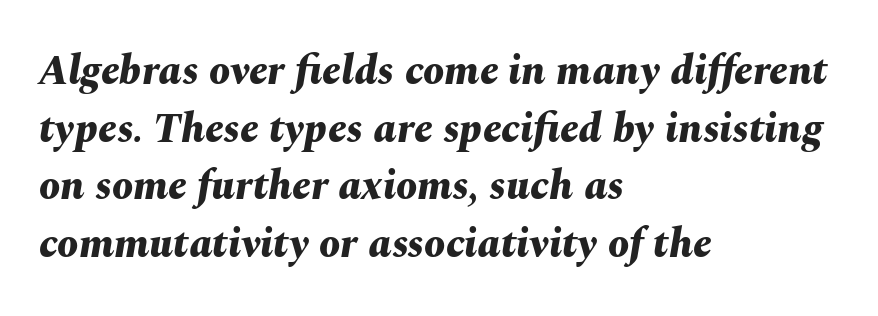
The image shows 42 px bold type, italic (leaning right); set left-aligned, normal line spacing (1.37x), normal letter spacing, not underlined; medium stroke contrast and a medium x-height.
